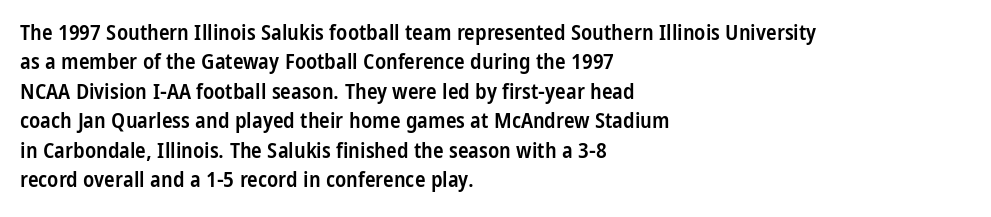
Q: Is the text bold? A: Semi-bold.
Q: Is the text italic (slanted)? A: No, it is upright.
Q: Is the text underlined? A: No.
Q: How is the paragraph aligned? A: Left-aligned.
Q: Is the spacing between letters normal or unusually wide? A: Normal.
Q: Is the spacing between lines tight, normal or loose? A: Normal.
